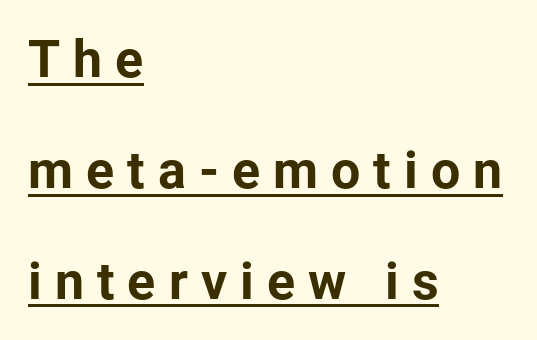
Q: Is the text bold? A: Yes.
Q: Is the text italic (slanted)? A: No, it is upright.
Q: Is the typeface a serif or a sans-serif typeface? A: Sans-serif.
Q: Is the text underlined? A: Yes.
Q: How is the paragraph aligned? A: Left-aligned.
Q: Is the spacing between letters normal or unusually wide? A: Unusually wide.
Q: Is the spacing between lines tight, normal or loose? A: Loose.
Q: Width (condensed, normal, or wide)? A: Normal.
Q: Stroke contrast? A: Low.
Q: x-height? A: Medium.
Q: Monospaced? A: No.
